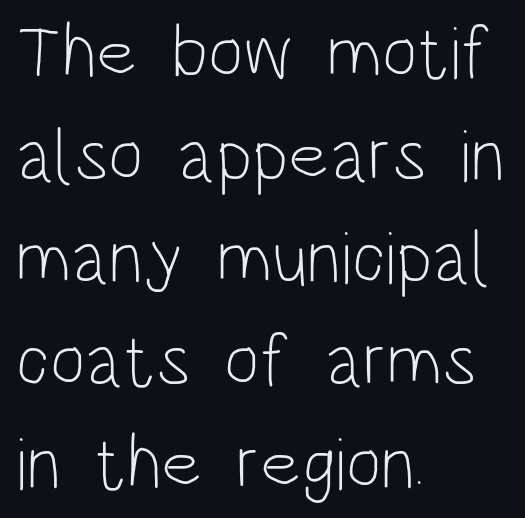
Q: Is the text bold? A: No.
Q: Is the text italic (slanted)? A: No, it is upright.
Q: Is the typeface a serif or a sans-serif typeface? A: Sans-serif.
Q: Is the text underlined? A: No.
Q: How is the paragraph aligned? A: Left-aligned.
Q: Is the spacing between letters normal or unusually wide? A: Normal.
Q: Is the spacing between lines tight, normal or loose? A: Normal.
Q: Width (condensed, normal, or wide)? A: Condensed.
Q: Stroke contrast? A: Low.
Q: x-height? A: Large.
Q: Monospaced? A: No.
